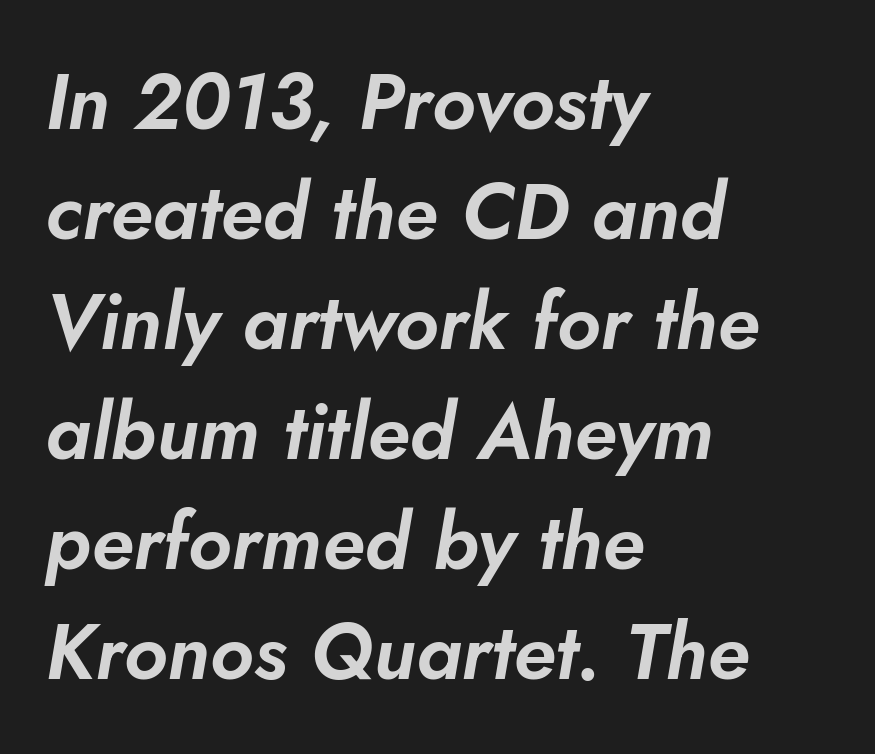
The image shows 78 px text type, italic (leaning right); set left-aligned, normal line spacing (1.41x), normal letter spacing, not underlined; low stroke contrast and a small x-height.
